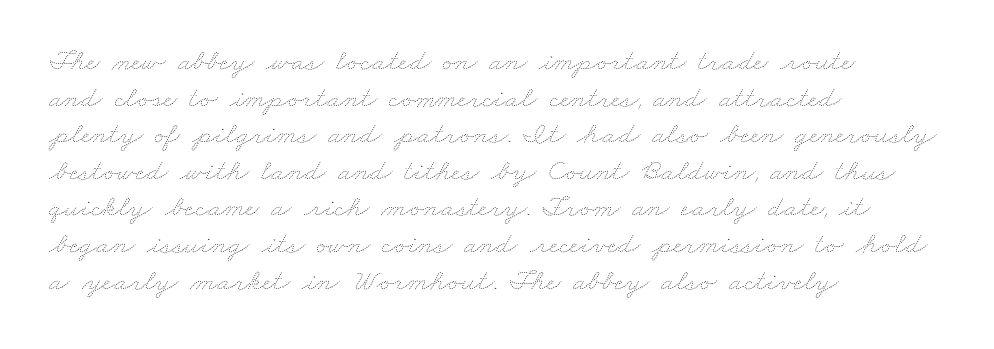
{"bold": "no", "weight": "thin", "width": "wide", "stroke_contrast": "low", "x_height": "small", "monospaced": "no", "underline": "no", "align": "left", "line_spacing_ratio": 1.22, "letter_spacing": "normal", "letter_spacing_em": 0.0, "glyph_px": 30}
